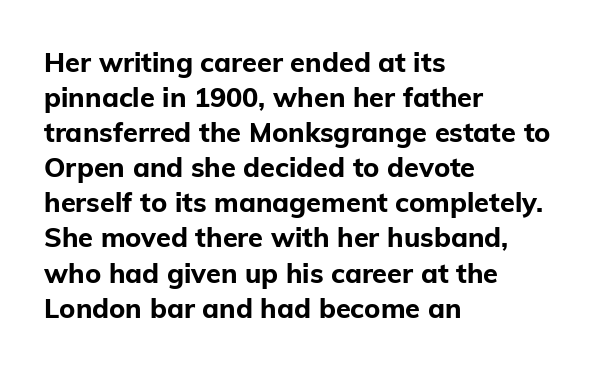
Is there much room between lines? A standard amount, neither cramped nor airy. Emphasis by weight is at full strength: bold. Each word holds together tightly as a unit, with standard inter-letter gaps. Rule under the text: the space is simply empty. Style check: upright. Does the copy run flush right? No — it runs flush left.
